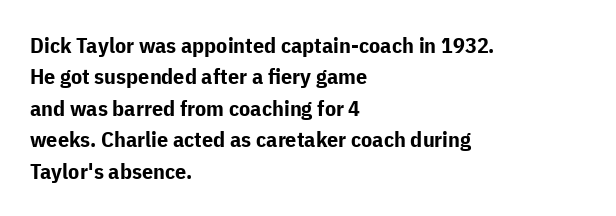
The vertical gap from one line to the next is medium. Bold? Absolutely — the strokes are thick and heavy. Plain, unruled lines of type. The ragged edge is on the right, which tells us the setting is flush left.
